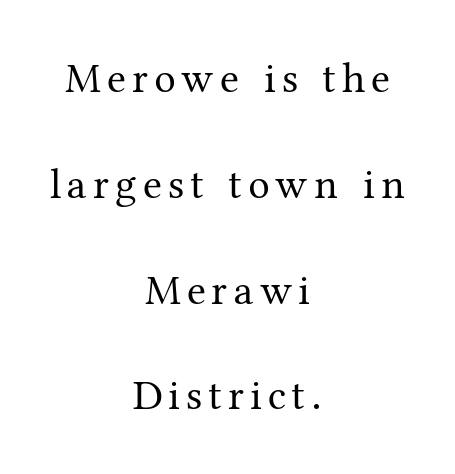
{"serif": "yes", "italic": "no", "bold": "no", "weight": "regular", "width": "normal", "stroke_contrast": "medium", "x_height": "medium", "monospaced": "no", "underline": "no", "align": "center", "line_spacing": "loose", "line_spacing_ratio": 2.46, "glyph_px": 43}
